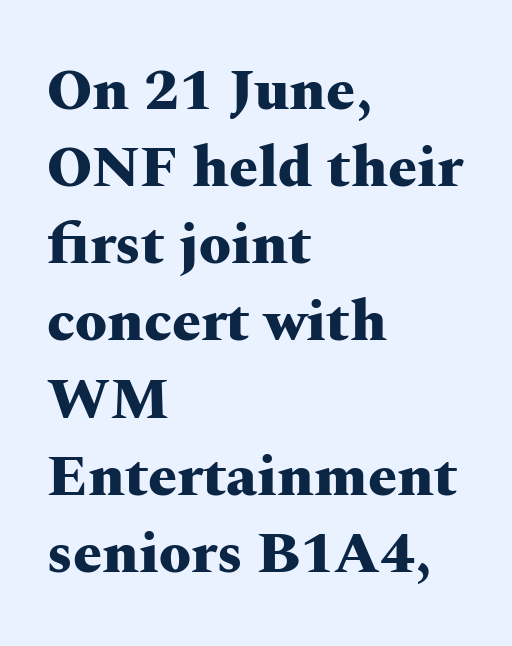
Q: Is the text bold? A: Yes.
Q: Is the text italic (slanted)? A: No, it is upright.
Q: Is the typeface a serif or a sans-serif typeface? A: Serif.
Q: Is the text underlined? A: No.
Q: How is the paragraph aligned? A: Left-aligned.
Q: Is the spacing between letters normal or unusually wide? A: Normal.
Q: Is the spacing between lines tight, normal or loose? A: Normal.
Q: Width (condensed, normal, or wide)? A: Wide.
Q: Stroke contrast? A: Medium.
Q: x-height? A: Medium.
Q: Monospaced? A: No.
